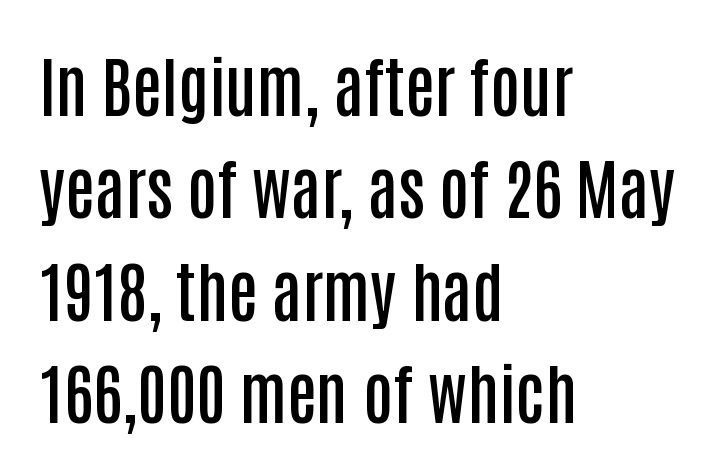
The image shows 66 px semibold, condensed sans-serif type, upright; set left-aligned, normal line spacing (1.55x), normal letter spacing, not underlined; low stroke contrast and a large x-height.
